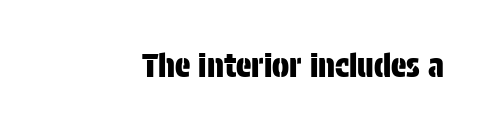
Are there feet on the stems? There aren't — it's a sans. Posture: vertical. In terms of letterspacing, this is plain default setting. Think of a printed novel: that variable character pitch is what you see here. The specimen omits any rule beneath the text block's lines.
